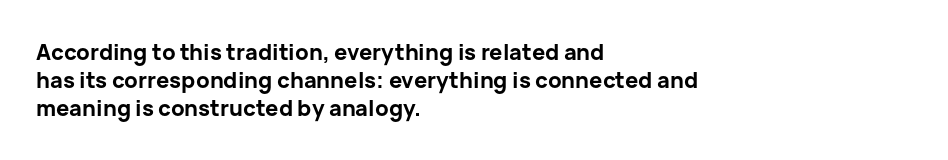
The image shows 22 px bold type, upright; set left-aligned, normal line spacing (1.28x), normal letter spacing, not underlined.
